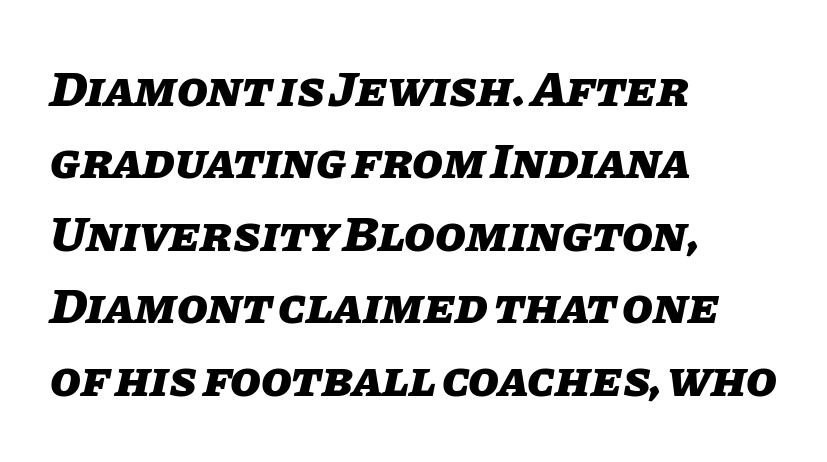
Typeset ragged right — the left edge is the straight one. This rendering features lettering with no underline. Proportional: the letters do not fall into vertical columns. The specimen reads as italic at a glance.
